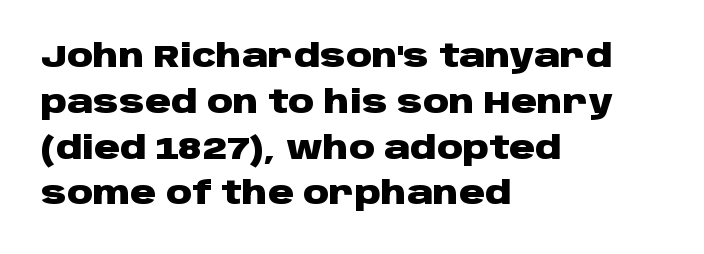
{"serif": "no", "italic": "no", "bold": "yes", "weight": "heavy", "width": "wide", "stroke_contrast": "low", "x_height": "large", "monospaced": "no", "underline": "no", "align": "left", "line_spacing": "normal", "line_spacing_ratio": 1.43, "letter_spacing": "normal", "letter_spacing_em": 0.0, "glyph_px": 32}
